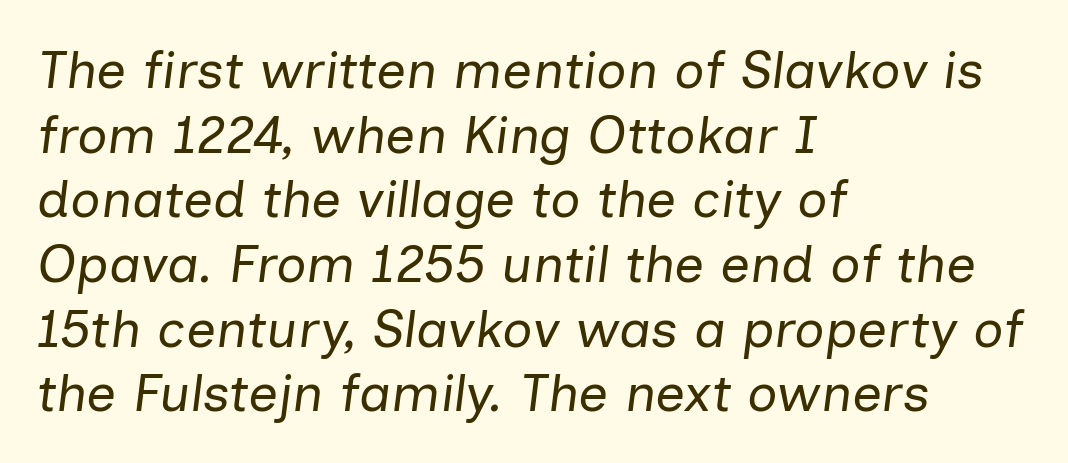
The image shows 53 px regular-weight type, italic (leaning right); set left-aligned, line spacing 1.22x, normal letter spacing, not underlined; low stroke contrast and a medium x-height.
